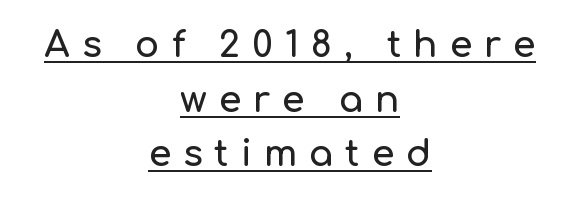
{"serif": "no", "italic": "no", "width": "normal", "stroke_contrast": "low", "x_height": "medium", "monospaced": "no", "underline": "yes", "align": "center", "line_spacing": "normal", "line_spacing_ratio": 1.52, "letter_spacing": "wide", "letter_spacing_em": 0.33, "glyph_px": 36}
